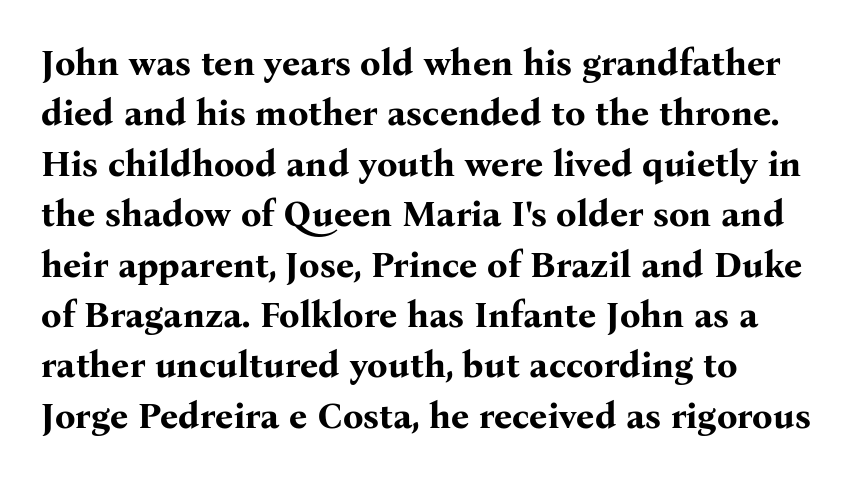
{"serif": "yes", "italic": "no", "bold": "yes", "weight": "bold", "width": "normal", "stroke_contrast": "medium", "x_height": "medium", "monospaced": "no", "underline": "no", "line_spacing": "normal", "line_spacing_ratio": 1.4, "letter_spacing": "normal", "letter_spacing_em": 0.0, "glyph_px": 36}
